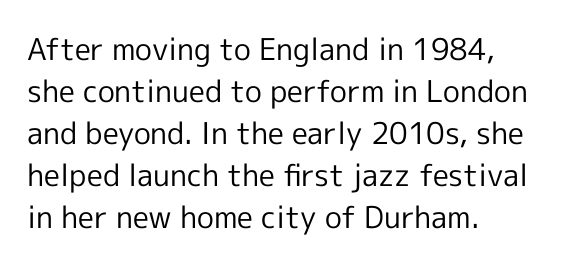
Q: Is the text bold? A: No.
Q: Is the text italic (slanted)? A: No, it is upright.
Q: Is the typeface a serif or a sans-serif typeface? A: Sans-serif.
Q: Is the text underlined? A: No.
Q: How is the paragraph aligned? A: Left-aligned.
Q: Is the spacing between letters normal or unusually wide? A: Normal.
Q: Is the spacing between lines tight, normal or loose? A: Normal.
Q: Width (condensed, normal, or wide)? A: Normal.
Q: x-height? A: Medium.
Q: Monospaced? A: No.
